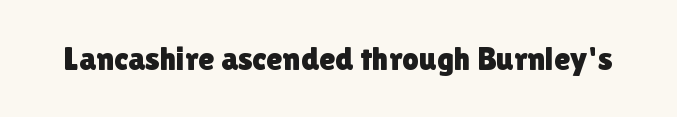
{"serif": "no", "italic": "no", "width": "normal", "x_height": "medium", "monospaced": "no", "underline": "no", "letter_spacing": "normal", "letter_spacing_em": 0.0, "glyph_px": 33}
